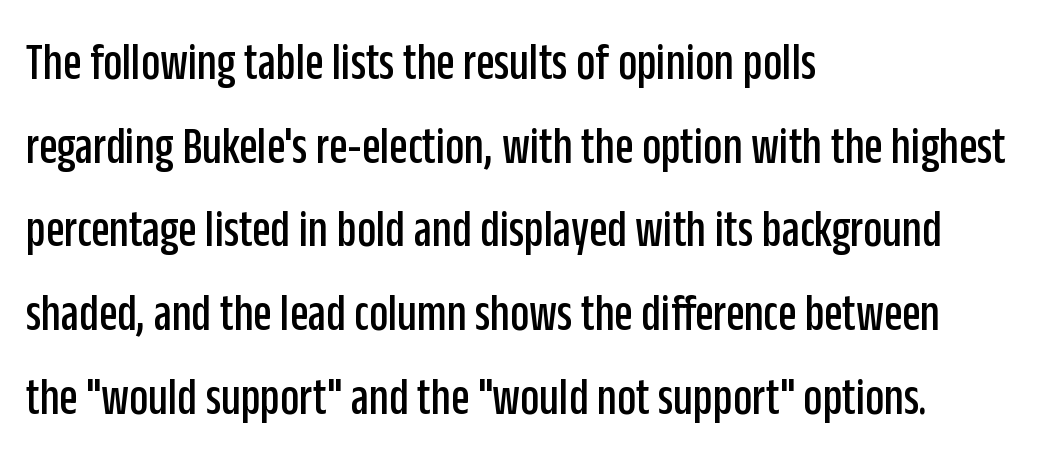
{"serif": "no", "italic": "no", "width": "condensed", "stroke_contrast": "low", "x_height": "large", "monospaced": "no", "underline": "no", "align": "left", "line_spacing": "normal", "line_spacing_ratio": 1.58, "letter_spacing": "normal", "letter_spacing_em": 0.0, "glyph_px": 53}
